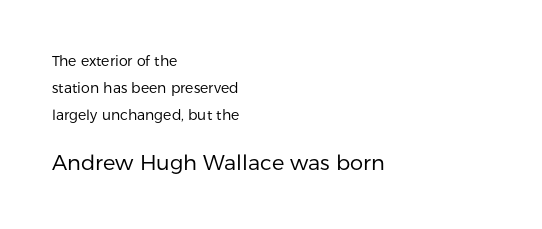
Decoration check: the copy has no underline. The characters are drawn with everyday or finer stroke widths. Tall strokes in this sample are plumb rather than angled. The second block has been scaled up relative to the first. The paragraph has a hard left edge and a soft right edge. Honestly, the rows look like they've been pulled way apart.
